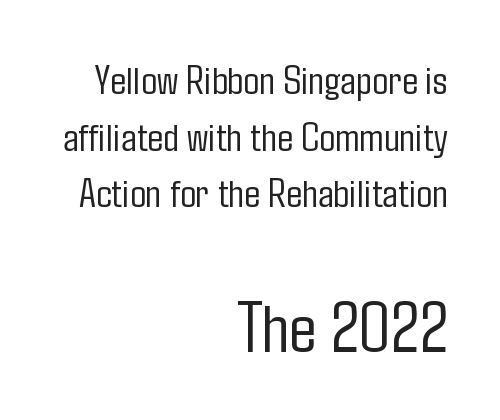
Q: Is the text bold? A: No.
Q: Is the text italic (slanted)? A: No, it is upright.
Q: Is the typeface a serif or a sans-serif typeface? A: Sans-serif.
Q: Is the text underlined? A: No.
Q: How is the paragraph aligned? A: Right-aligned.
Q: Is the spacing between letters normal or unusually wide? A: Normal.
Q: Is the spacing between lines tight, normal or loose? A: Normal.
Q: Which block of text is set in a larger size, the first (top) or the second (bottom)? A: The second (bottom) one.
Q: Width (condensed, normal, or wide)? A: Condensed.
Q: Stroke contrast? A: Low.
Q: x-height? A: Medium.
Q: Monospaced? A: No.
